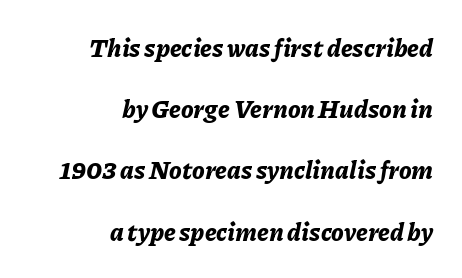
Q: Is the text bold? A: Yes.
Q: Is the text italic (slanted)? A: Yes, it leans right by about 11 degrees.
Q: Is the text underlined? A: No.
Q: How is the paragraph aligned? A: Right-aligned.
Q: Is the spacing between letters normal or unusually wide? A: Normal.
Q: Is the spacing between lines tight, normal or loose? A: Loose.
